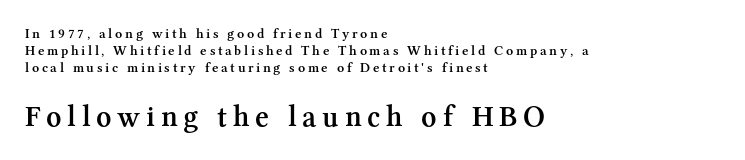
Q: Is the text bold? A: Semi-bold.
Q: Is the text italic (slanted)? A: No, it is upright.
Q: Is the typeface a serif or a sans-serif typeface? A: Serif.
Q: Is the text underlined? A: No.
Q: How is the paragraph aligned? A: Left-aligned.
Q: Which block of text is set in a larger size, the first (top) or the second (bottom)? A: The second (bottom) one.
Q: Width (condensed, normal, or wide)? A: Normal.
Q: Stroke contrast? A: Medium.
Q: x-height? A: Medium.
Q: Monospaced? A: No.
